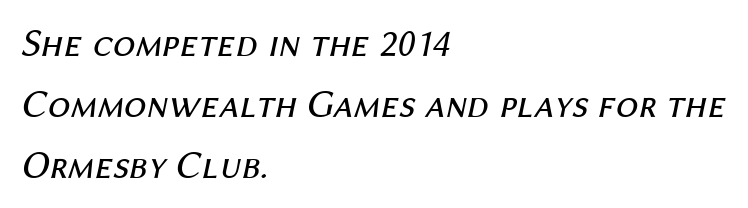
Q: Is the text bold? A: No.
Q: Is the text italic (slanted)? A: Yes, it leans right by about 12 degrees.
Q: Is the text underlined? A: No.
Q: How is the paragraph aligned? A: Left-aligned.
Q: Is the spacing between letters normal or unusually wide? A: Normal.
Q: Is the spacing between lines tight, normal or loose? A: Normal.
Q: Width (condensed, normal, or wide)? A: Normal.
Q: Stroke contrast? A: Medium.
Q: x-height? A: Medium.
Q: Monospaced? A: No.
